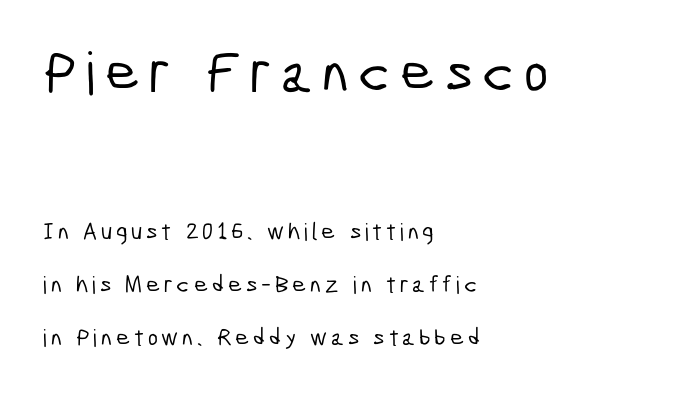
Q: Is the typeface a serif or a sans-serif typeface? A: Sans-serif.
Q: Is the text underlined? A: No.
Q: How is the paragraph aligned? A: Left-aligned.
Q: Is the spacing between lines tight, normal or loose? A: Loose.
Q: Which block of text is set in a larger size, the first (top) or the second (bottom)? A: The first (top) one.
Q: Width (condensed, normal, or wide)? A: Condensed.
Q: Stroke contrast? A: Low.
Q: x-height? A: Medium.
Q: Monospaced? A: No.
